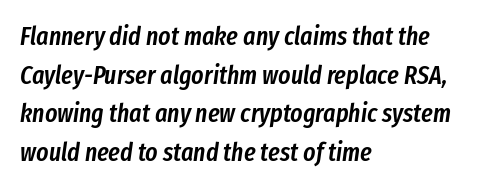
{"italic": "yes", "lean": "right", "slant_degrees": 8, "bold": "semi", "underline": "no", "align": "left", "line_spacing": "normal", "line_spacing_ratio": 1.49, "letter_spacing": "normal", "letter_spacing_em": 0.0, "glyph_px": 26}
